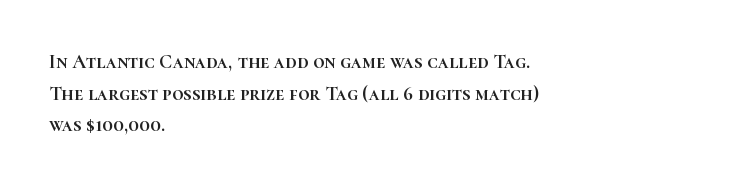
{"italic": "no", "underline": "no", "align": "left", "line_spacing": "normal", "line_spacing_ratio": 1.58, "letter_spacing": "normal", "letter_spacing_em": 0.0, "glyph_px": 20}
